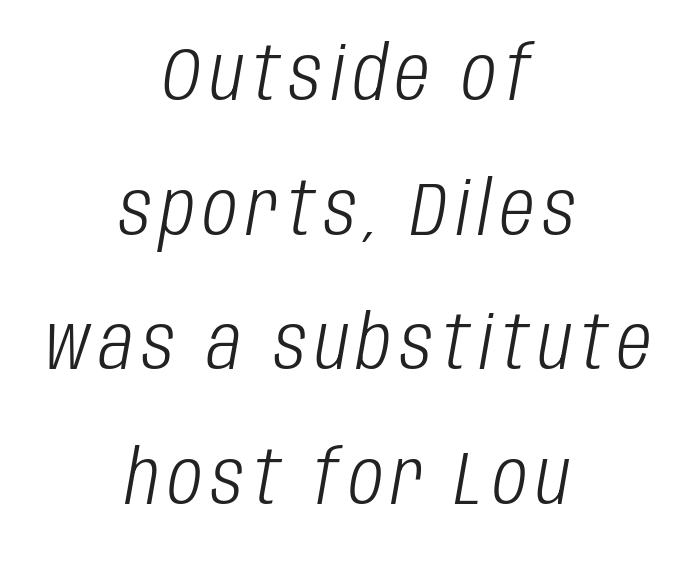
Heaviness? Minimal to ordinary, like unemphasized prose. Both edges are ragged and mirror each other, which tells us the setting is centered. Letters rest on an invisible, unmarked baseline. Is this a fixed-width face? No — the glyphs have proportional, varying widths.
